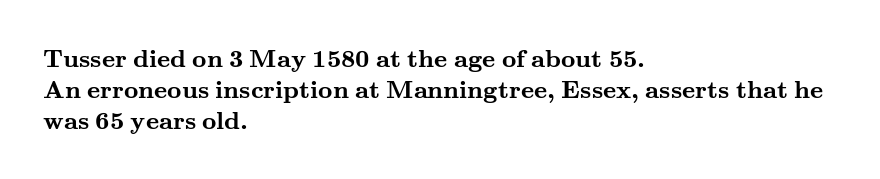
Q: Is the text bold? A: Yes.
Q: Is the text italic (slanted)? A: No, it is upright.
Q: Is the text underlined? A: No.
Q: How is the paragraph aligned? A: Left-aligned.
Q: Is the spacing between letters normal or unusually wide? A: Normal.
